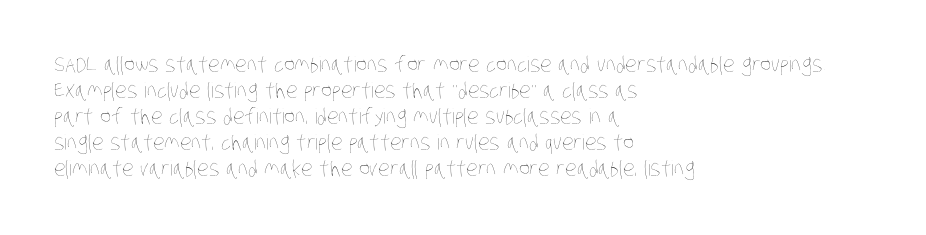
The image shows 21 px text type; set left-aligned, line spacing 1.24x, normal letter spacing, not underlined.
